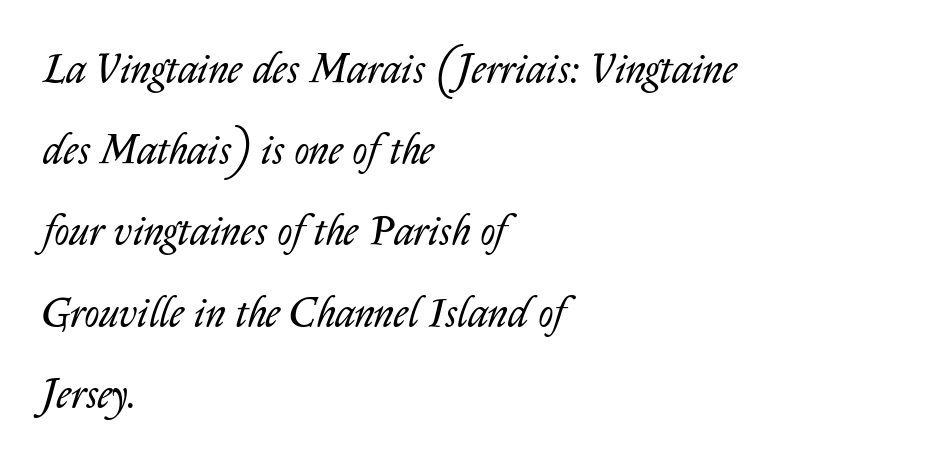
{"italic": "yes", "lean": "right", "slant_degrees": 14, "bold": "no", "weight": "regular", "width": "normal", "stroke_contrast": "low", "x_height": "medium", "monospaced": "no", "underline": "no", "align": "left", "line_spacing": "loose", "line_spacing_ratio": 1.98, "letter_spacing": "normal", "letter_spacing_em": 0.0, "glyph_px": 41}
